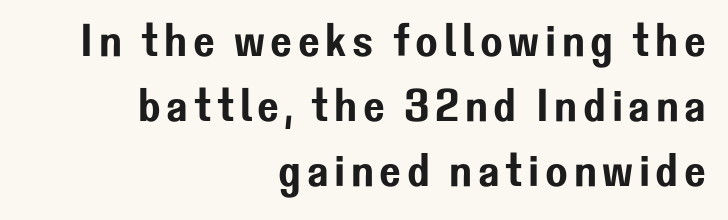
{"serif": "no", "italic": "no", "width": "normal", "stroke_contrast": "low", "x_height": "medium", "monospaced": "no", "underline": "no", "align": "right", "line_spacing": "normal", "line_spacing_ratio": 1.41, "glyph_px": 46}
